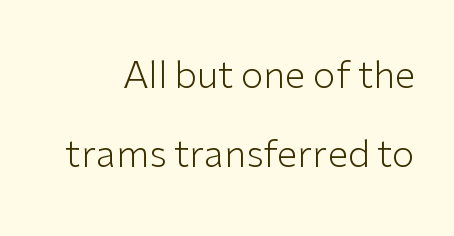
The image shows 37 px light sans-serif type, upright; set loose line spacing (2.14x), normal letter spacing, not underlined; low stroke contrast and a medium x-height.
